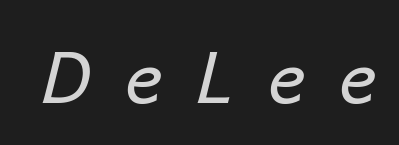
{"italic": "yes", "lean": "right", "slant_degrees": 14, "bold": "no", "weight": "regular", "width": "normal", "stroke_contrast": "low", "x_height": "medium", "monospaced": "no", "underline": "no", "letter_spacing": "wide", "letter_spacing_em": 0.48, "glyph_px": 72}
